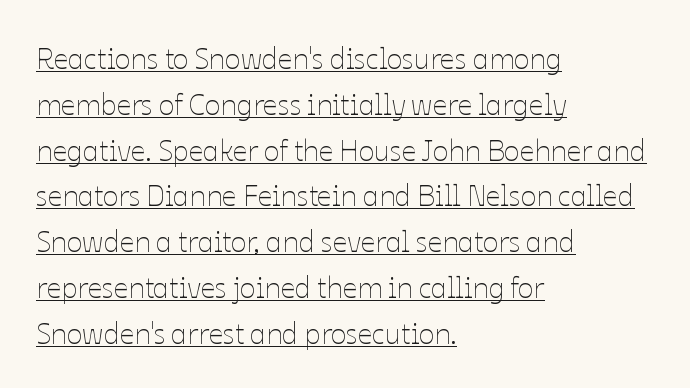
The image shows 29 px thin type, upright; set left-aligned, normal line spacing (1.58x), normal letter spacing, underlined; low stroke contrast and a medium x-height.
